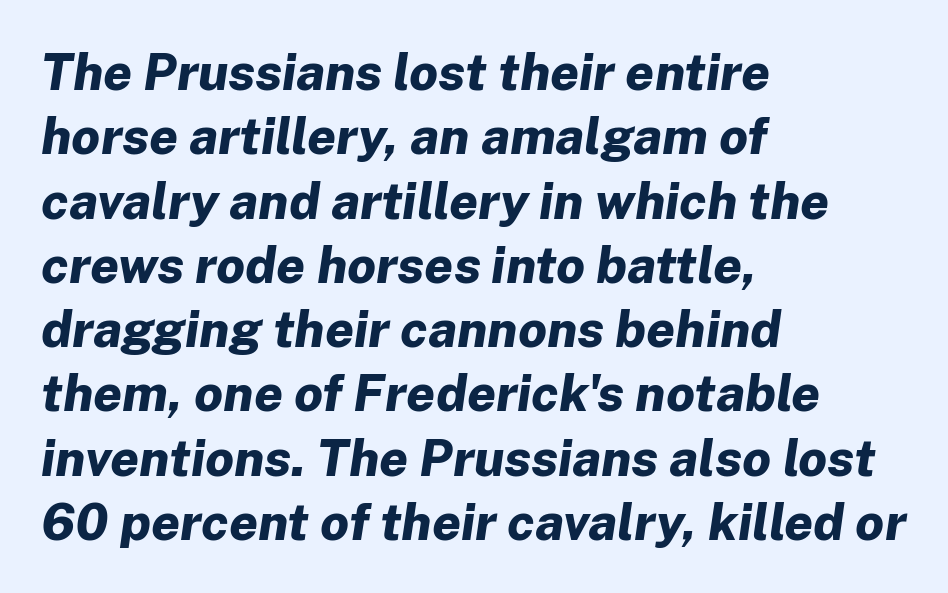
Q: Is the text bold? A: Yes.
Q: Is the text italic (slanted)? A: Yes, it leans right by about 8 degrees.
Q: Is the text underlined? A: No.
Q: How is the paragraph aligned? A: Left-aligned.
Q: Is the spacing between letters normal or unusually wide? A: Normal.
Q: Is the spacing between lines tight, normal or loose? A: Normal.
Q: Width (condensed, normal, or wide)? A: Normal.
Q: Stroke contrast? A: Low.
Q: x-height? A: Medium.
Q: Monospaced? A: No.
